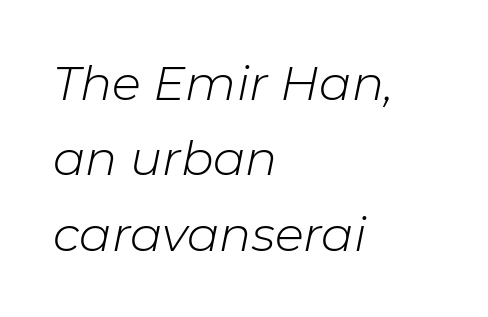
The image shows 48 px light type, italic (leaning right); set left-aligned, normal line spacing (1.57x), normal letter spacing, not underlined; low stroke contrast and a medium x-height.
